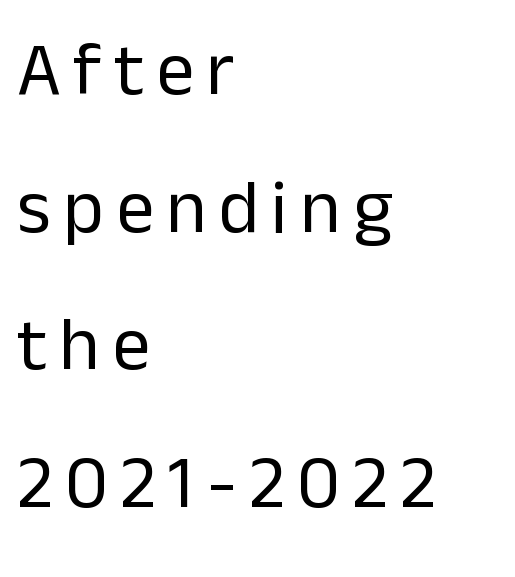
The face used here is a sans, in the tradition of grotesques and geometrics. Heft: none added — not bold. Here the designer chose a conventional face with non-uniform glyph widths. Every character sits straight up, as roman type does.
